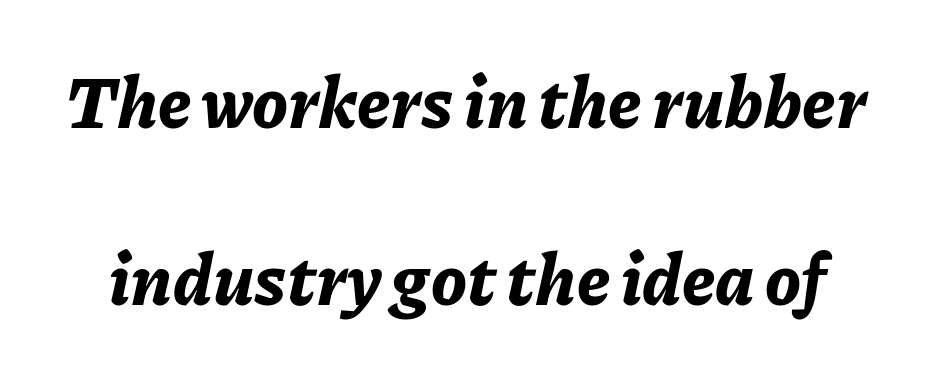
A typesetter would call this zero additional tracking. Typographic density is high because the face is bold. The space directly below the letters is spotless. Do the characters align in a grid? No, the font is proportional. The passage shown leans; its letterforms are oblique.
